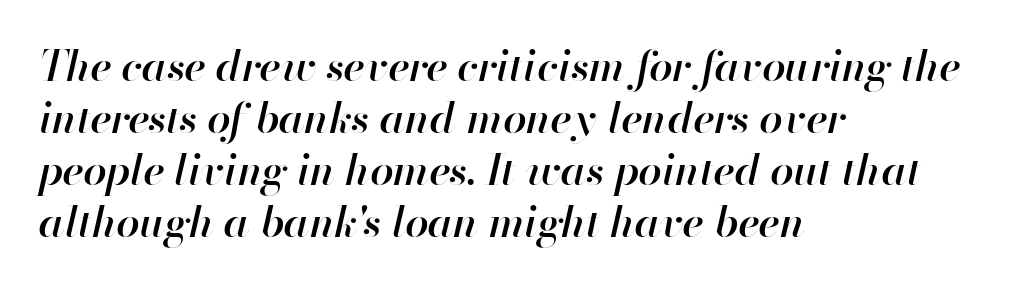
The image shows 42 px semibold type, italic (leaning right); set left-aligned, line spacing 1.24x, normal letter spacing, not underlined; high stroke contrast and a small x-height.
